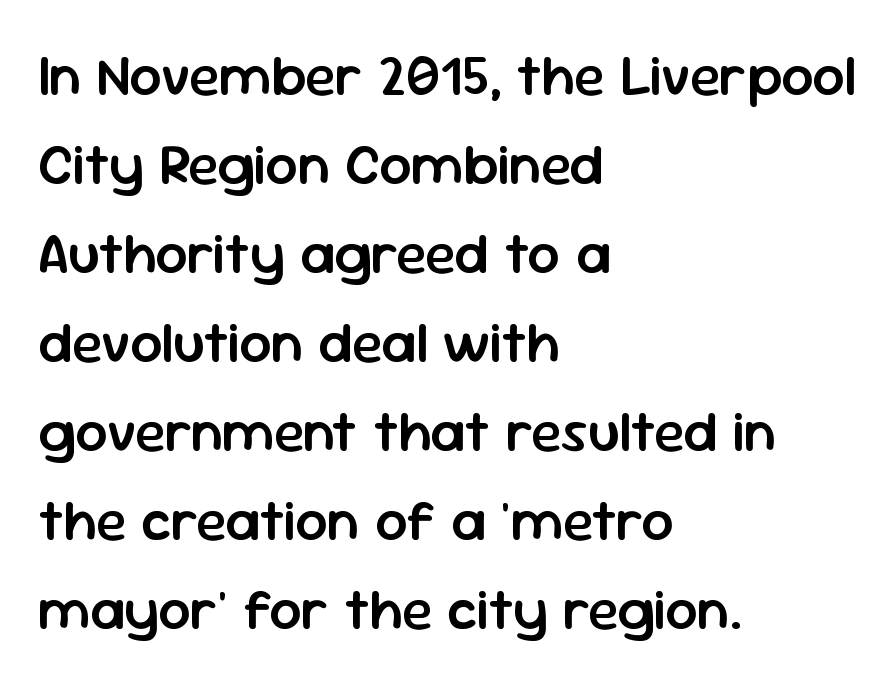
Check under the words: just untouched page. These lines are composed in type without serifs. Moderately thickened strokes mark this as semibold type. Upright lettering throughout. Students, observe: this is what conventionally led text looks like. Here the designer chose a conventional face with non-uniform glyph widths.
